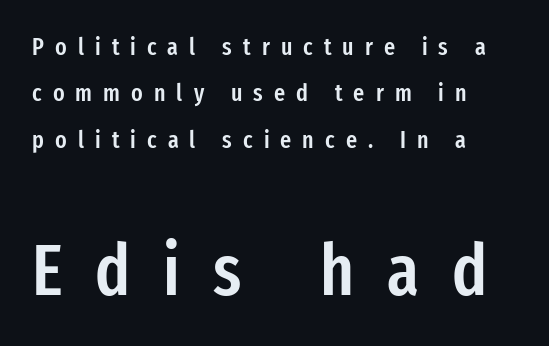
Q: Is the text bold? A: Semi-bold.
Q: Is the text italic (slanted)? A: No, it is upright.
Q: Is the typeface a serif or a sans-serif typeface? A: Sans-serif.
Q: Is the text underlined? A: No.
Q: How is the paragraph aligned? A: Left-aligned.
Q: Is the spacing between letters normal or unusually wide? A: Unusually wide.
Q: Is the spacing between lines tight, normal or loose? A: Loose.
Q: Which block of text is set in a larger size, the first (top) or the second (bottom)? A: The second (bottom) one.
Q: Width (condensed, normal, or wide)? A: Condensed.
Q: Stroke contrast? A: Low.
Q: x-height? A: Medium.
Q: Monospaced? A: No.
